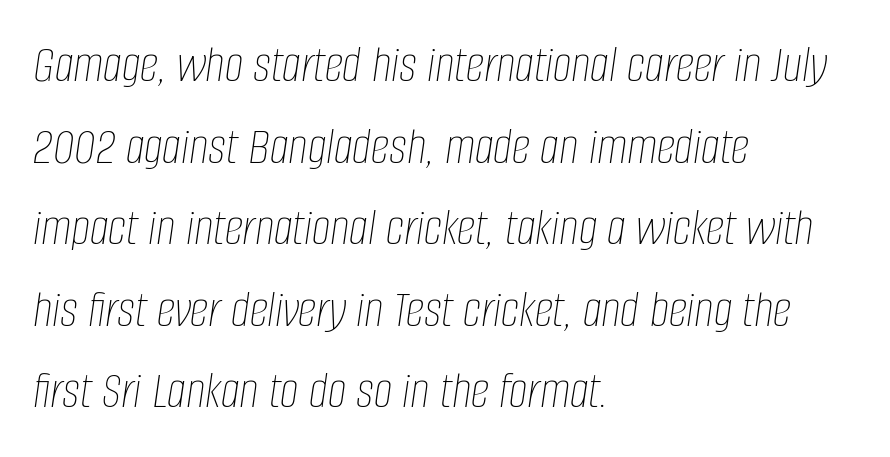
Q: Is the text bold? A: No.
Q: Is the text italic (slanted)? A: Yes, it leans right by about 8 degrees.
Q: Is the text underlined? A: No.
Q: How is the paragraph aligned? A: Left-aligned.
Q: Is the spacing between letters normal or unusually wide? A: Normal.
Q: Is the spacing between lines tight, normal or loose? A: Normal.
Q: Width (condensed, normal, or wide)? A: Condensed.
Q: Stroke contrast? A: Low.
Q: x-height? A: Large.
Q: Monospaced? A: No.
